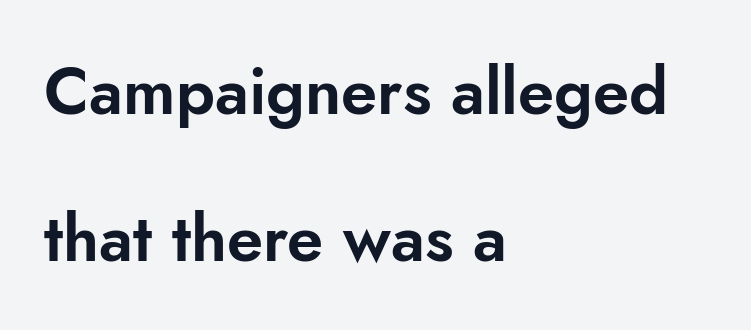
{"serif": "no", "italic": "no", "width": "normal", "stroke_contrast": "low", "x_height": "small", "monospaced": "no", "underline": "no", "align": "left", "line_spacing": "loose", "line_spacing_ratio": 2.26, "letter_spacing": "normal", "letter_spacing_em": 0.0, "glyph_px": 65}
